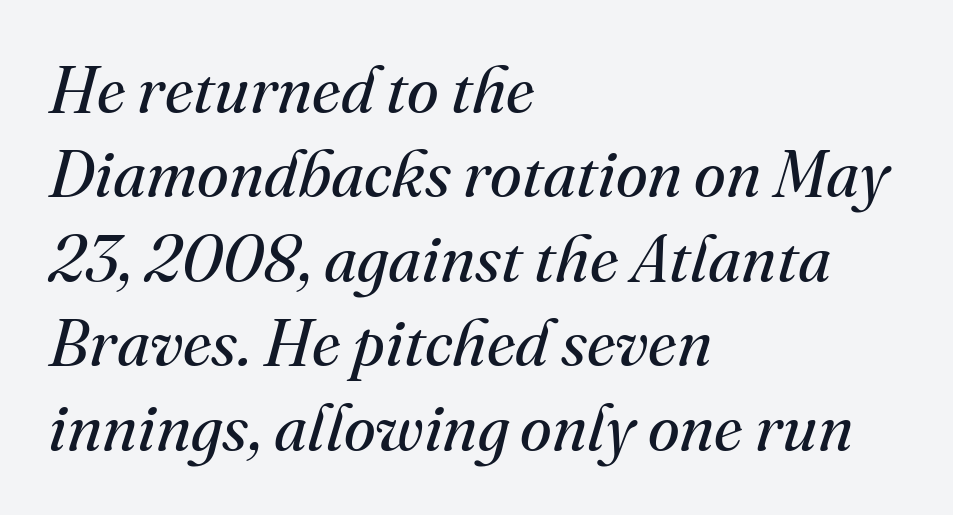
The image shows 65 px regular-weight serif type, italic (leaning right); set left-aligned, normal line spacing (1.3x), normal letter spacing, not underlined; medium stroke contrast and a small x-height.
